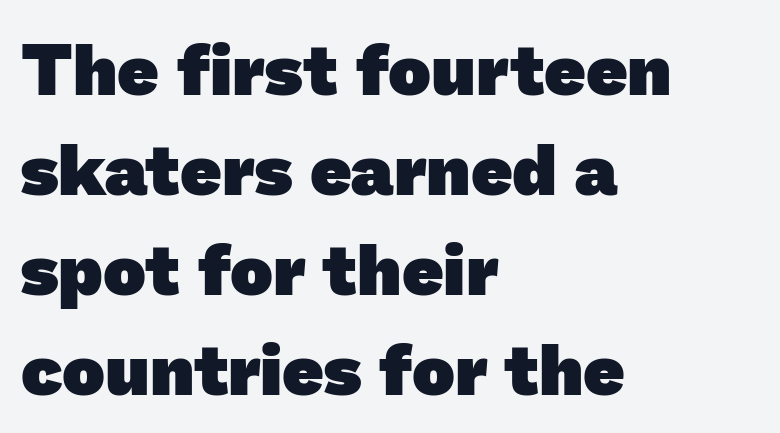
{"serif": "no", "bold": "yes", "weight": "heavy", "width": "normal", "stroke_contrast": "low", "x_height": "medium", "monospaced": "no", "underline": "no", "align": "left", "line_spacing": "normal", "line_spacing_ratio": 1.39, "letter_spacing": "normal", "letter_spacing_em": 0.0, "glyph_px": 72}
